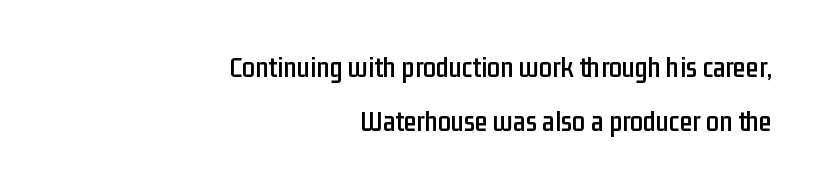
{"serif": "no", "italic": "no", "width": "condensed", "stroke_contrast": "low", "x_height": "medium", "monospaced": "no", "underline": "no", "align": "right", "line_spacing_ratio": 1.86, "letter_spacing": "normal", "letter_spacing_em": 0.0, "glyph_px": 29}
